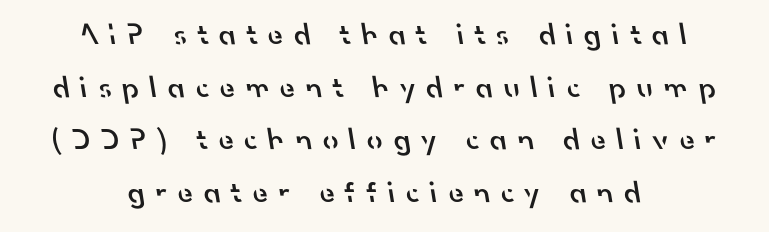
The image shows 31 px semibold sans-serif type; set centered, normal line spacing (1.7x), unusually wide letter spacing (+0.35 em), not underlined; low stroke contrast and a small x-height.
